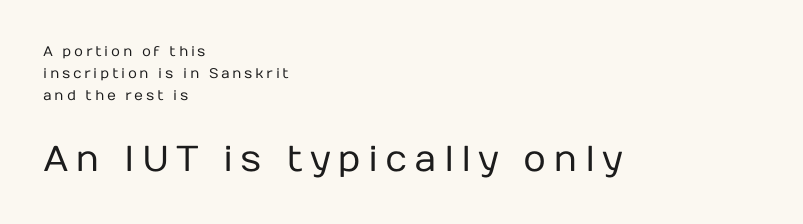
Q: Is the text bold? A: No.
Q: Is the text italic (slanted)? A: No, it is upright.
Q: Is the typeface a serif or a sans-serif typeface? A: Sans-serif.
Q: Is the text underlined? A: No.
Q: How is the paragraph aligned? A: Left-aligned.
Q: Is the spacing between lines tight, normal or loose? A: Normal.
Q: Which block of text is set in a larger size, the first (top) or the second (bottom)? A: The second (bottom) one.
Q: Width (condensed, normal, or wide)? A: Normal.
Q: Stroke contrast? A: Low.
Q: x-height? A: Medium.
Q: Monospaced? A: No.
